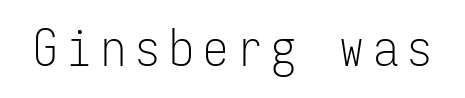
Weight: regular or lighter. This sample uses a sans-serif face. The face used here is monospaced, like something from a code editor. Any mark beneath the type? The region is blank. Do the letters lean? They stand straight.
